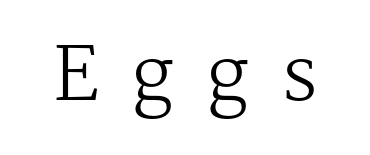
The image shows 72 px regular-weight serif type, upright; set unusually wide letter spacing (+0.45 em), not underlined; medium stroke contrast and a medium x-height.
